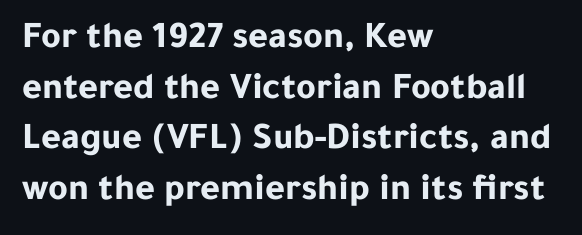
The image shows 38 px bold sans-serif type, upright; set left-aligned, normal line spacing (1.33x), normal letter spacing, not underlined; low stroke contrast and a medium x-height.
